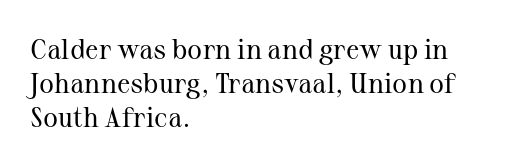
The image shows 28 px regular-weight serif type, upright; set left-aligned, line spacing 1.21x, normal letter spacing, not underlined; medium stroke contrast and a medium x-height.
